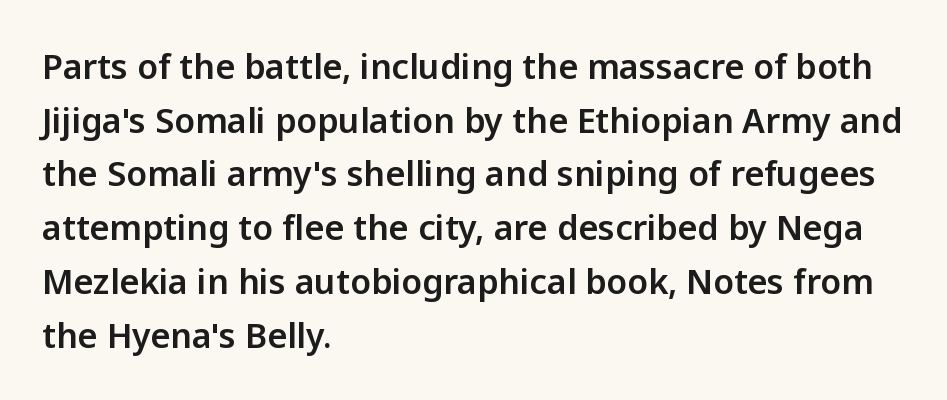
{"serif": "no", "italic": "no", "width": "normal", "stroke_contrast": "low", "x_height": "medium", "monospaced": "no", "underline": "no", "align": "left", "line_spacing": "normal", "line_spacing_ratio": 1.58, "letter_spacing": "normal", "letter_spacing_em": 0.0, "glyph_px": 34}
